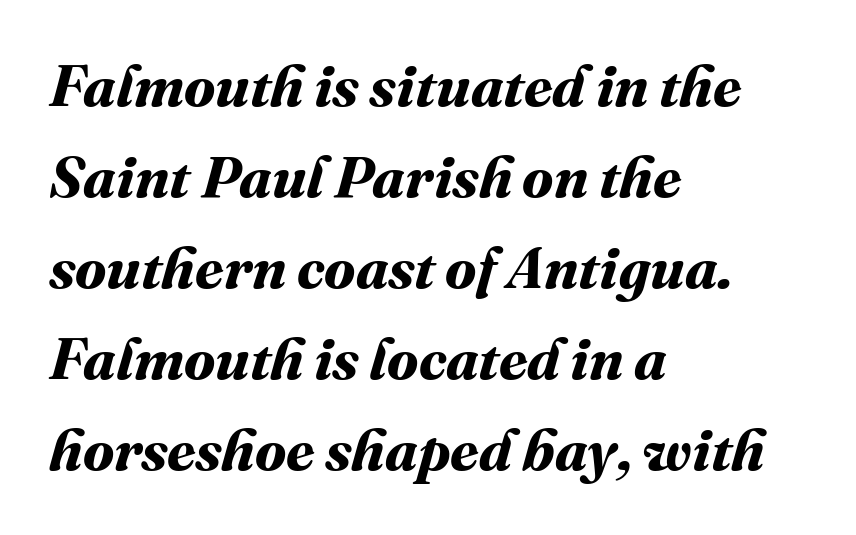
Quick note: underline off. Is the letter spacing exaggerated? No — it looks like the ordinary default. Vertically, the passage feels balanced, rows spaced as you'd expect. Weight: bold. These lines are rendered in a variable-pitch font. A student would call this left alignment; a typographer would say flush left, rag right.
